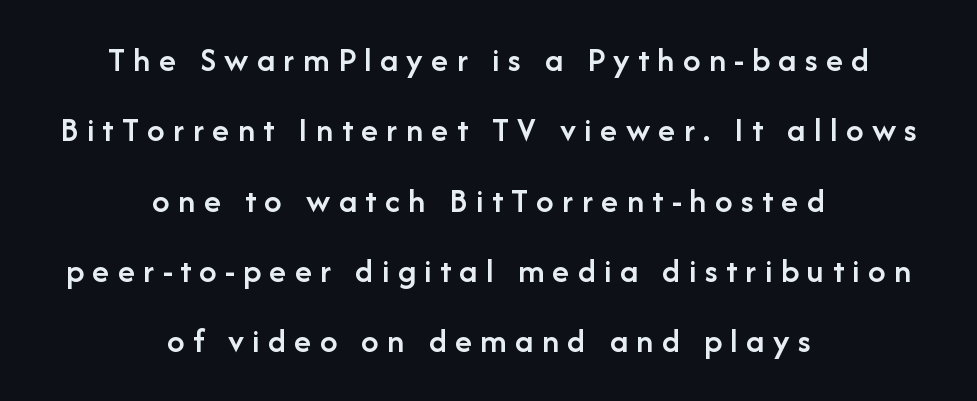
Each row of text sits above clean, open space. This block would shrink considerably if given ordinary leading; it's expanded now. Caption: multi-line text, centered on the measure. The characters display no serif detailing; their extremities are plain.
